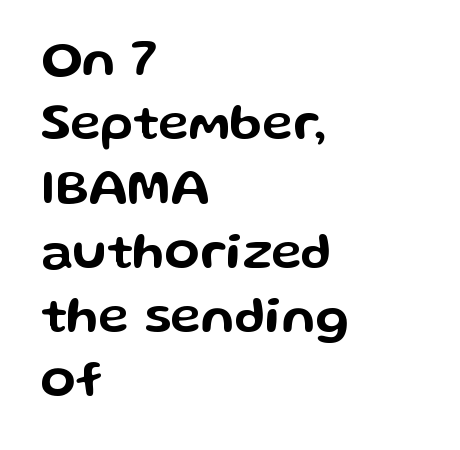
{"serif": "no", "italic": "no", "width": "wide", "stroke_contrast": "low", "x_height": "medium", "monospaced": "no", "underline": "no", "align": "left", "line_spacing": "normal", "line_spacing_ratio": 1.26, "letter_spacing": "normal", "letter_spacing_em": 0.0, "glyph_px": 51}
